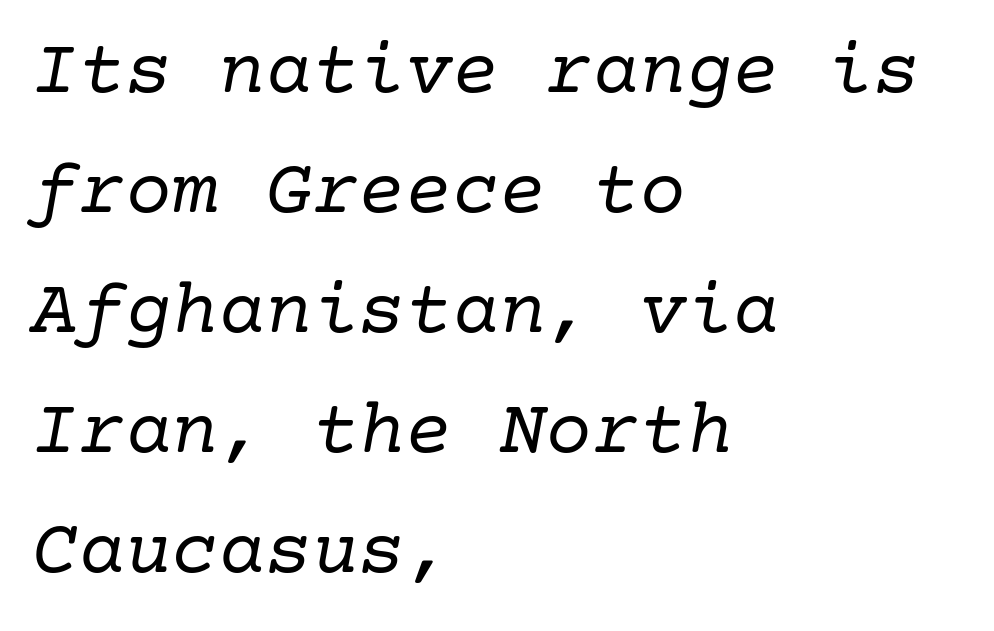
The designer left line spacing at the default. Characters are canted at an angle relative to the baseline's perpendicular. The typeface chosen for these lines features serifs. Does the copy run flush right? No — it runs flush left. A clean baseline with only descenders dipping below it.
